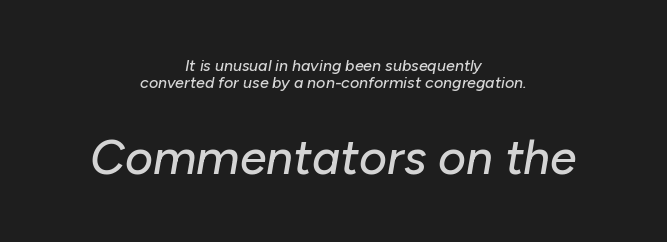
{"italic": "yes", "lean": "right", "slant_degrees": 10, "width": "normal", "stroke_contrast": "low", "x_height": "medium", "monospaced": "no", "underline": "no", "align": "center", "line_spacing": "tight", "line_spacing_ratio": 1.09, "letter_spacing": "normal", "letter_spacing_em": 0.0, "larger_block": "second", "size_ratio": 3.0, "glyph_px": 48}
